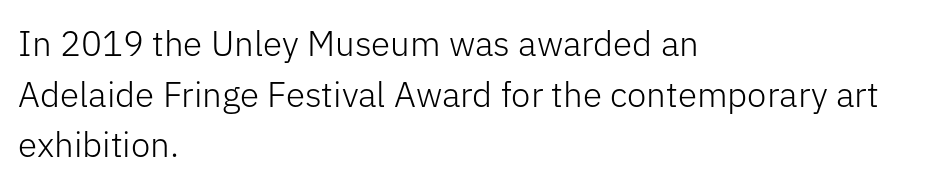
{"serif": "no", "italic": "no", "bold": "no", "weight": "light", "width": "normal", "stroke_contrast": "low", "x_height": "medium", "monospaced": "no", "underline": "no", "align": "left", "line_spacing": "normal", "line_spacing_ratio": 1.45, "letter_spacing": "normal", "letter_spacing_em": 0.0, "glyph_px": 35}
